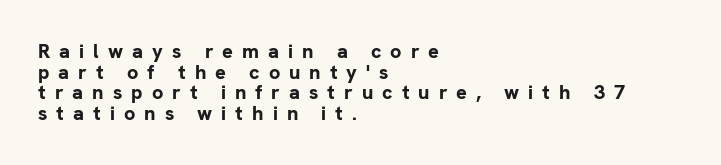
{"italic": "no", "bold": "yes", "underline": "no", "align": "left", "line_spacing": "tight", "line_spacing_ratio": 1.03, "letter_spacing": "wide", "letter_spacing_em": 0.45, "glyph_px": 20}
